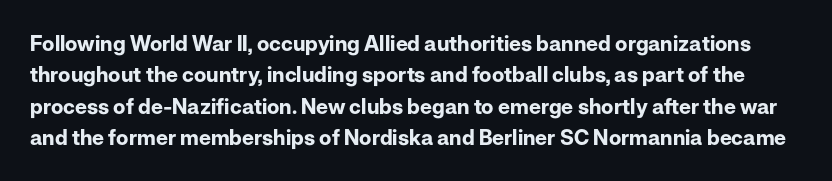
These lines keep a tight, regular rhythm from letter to letter. The type sits square on the baseline with zero lean. The string is rendered with underlining switched off. Every letter is thick-stroked: bold, no question.
